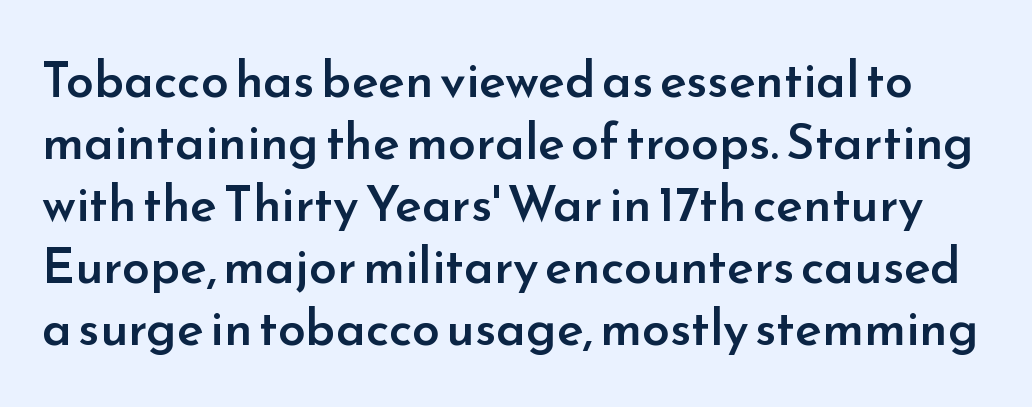
The image shows 50 px semibold sans-serif type, upright; set line spacing 1.24x, normal letter spacing, not underlined; low stroke contrast and a small x-height.
